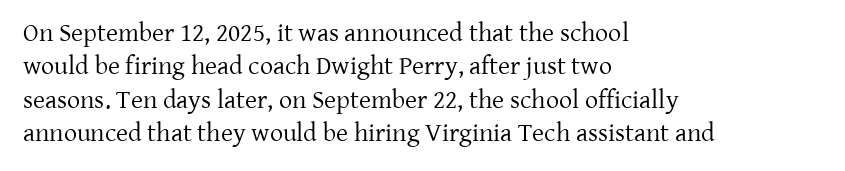
{"italic": "no", "bold": "no", "underline": "no", "align": "left", "line_spacing": "normal", "line_spacing_ratio": 1.28, "letter_spacing": "normal", "letter_spacing_em": 0.0, "glyph_px": 26}
